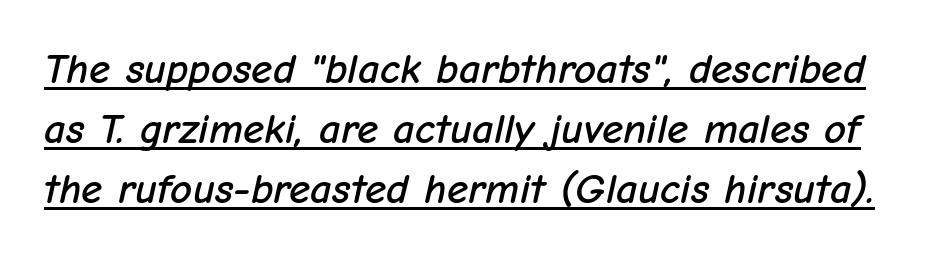
Italic? Definitely — the glyphs are oblique. Compared with typical body copy, the letter spacing here is the same. This block has exactly the height ordinary leading produces. Glance below the letters and you will spot a drawn line. Note the varied advance widths — an 'i' is clearly narrower than an 'm'.
